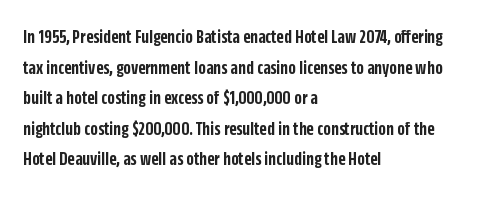
Q: Is the text bold? A: Semi-bold.
Q: Is the text italic (slanted)? A: No, it is upright.
Q: Is the text underlined? A: No.
Q: How is the paragraph aligned? A: Left-aligned.
Q: Is the spacing between letters normal or unusually wide? A: Normal.
Q: Is the spacing between lines tight, normal or loose? A: Normal.
